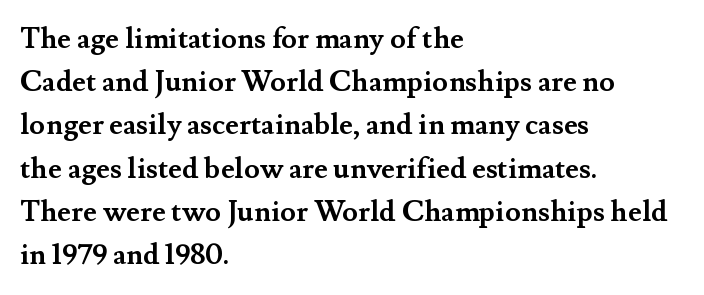
What stands out about the letter spacing? Nothing — it is the standard amount. Beneath every word, the page is bare. These lines sit exactly where default settings would place them. You'd pick this weight for a headline — it's a proper bold. Is this a fixed-width face? No — the glyphs have proportional, varying widths. In terms of posture, this sample is upright.
